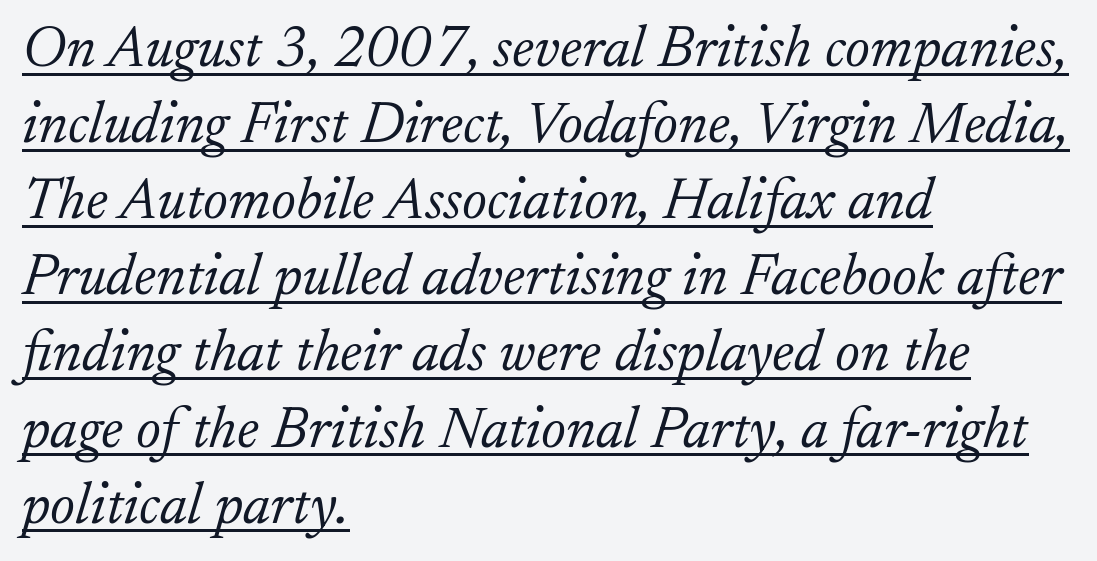
Q: Is the text bold? A: No.
Q: Is the text italic (slanted)? A: Yes, it leans right by about 17 degrees.
Q: Is the typeface a serif or a sans-serif typeface? A: Serif.
Q: Is the text underlined? A: Yes.
Q: How is the paragraph aligned? A: Left-aligned.
Q: Is the spacing between letters normal or unusually wide? A: Normal.
Q: Is the spacing between lines tight, normal or loose? A: Normal.
Q: Width (condensed, normal, or wide)? A: Normal.
Q: Stroke contrast? A: Low.
Q: x-height? A: Small.
Q: Monospaced? A: No.
